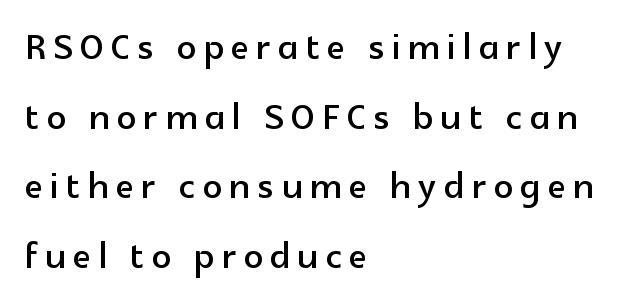
The image shows 48 px sans-serif type, upright; set left-aligned, normal line spacing (1.45x), not underlined; a medium x-height.
